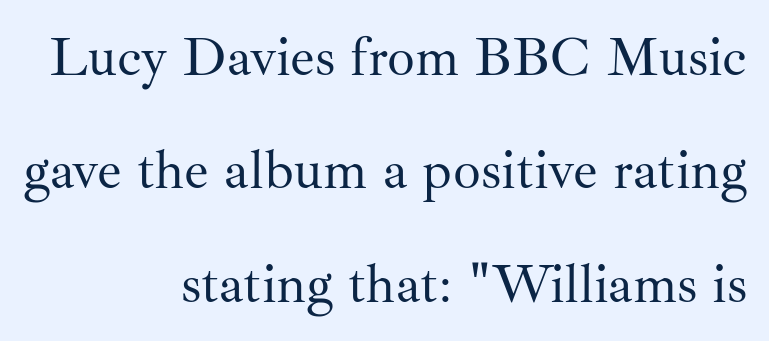
Compared with a typical body face, this is equally light or lighter still. Look at the bottom of the vertical strokes: they flare into serifs here. Whoever set this chose breathing room over compactness in the vertical rhythm. What stands out about the letter spacing? Nothing — it is the standard amount.
